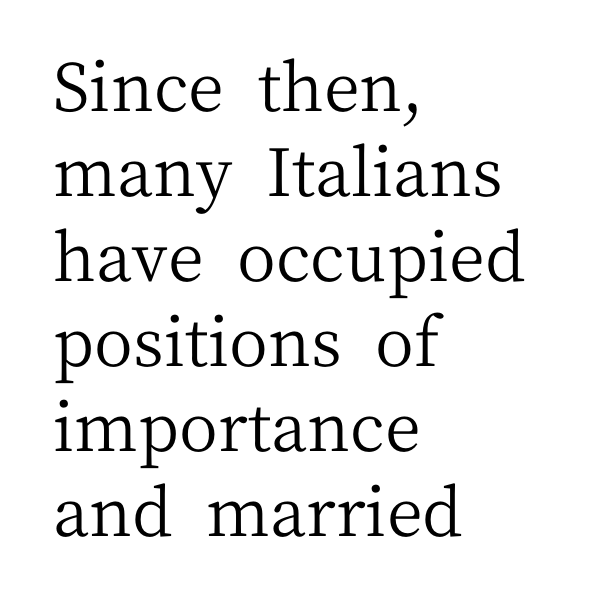
The passage shown is typeset with a serif family. Posture: vertical. The space beneath each line is pristine and unruled. Proportional: the letters do not fall into vertical columns. Reading down the block, your eye returns to a fixed left position each line. This reads as an unemphasized weight, regular at the heaviest.
